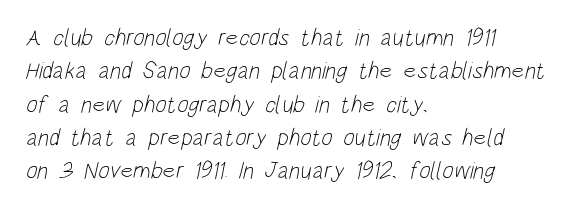
{"bold": "no", "underline": "no", "align": "left", "line_spacing": "normal", "line_spacing_ratio": 1.39, "letter_spacing": "normal", "letter_spacing_em": 0.0, "glyph_px": 24}
